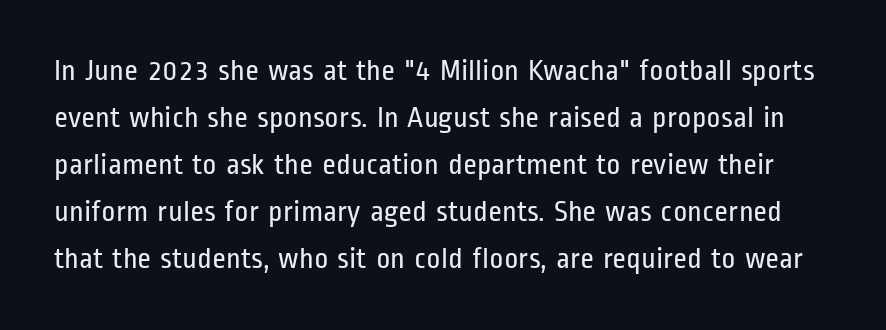
{"serif": "no", "italic": "no", "bold": "no", "weight": "regular", "width": "condensed", "stroke_contrast": "low", "x_height": "medium", "monospaced": "no", "underline": "no", "line_spacing": "normal", "line_spacing_ratio": 1.57, "letter_spacing": "normal", "letter_spacing_em": 0.0, "glyph_px": 30}
